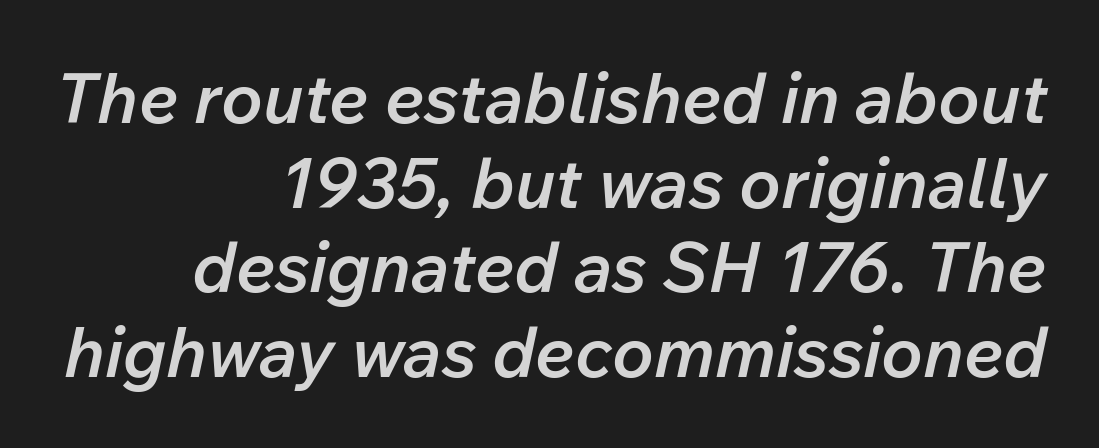
{"italic": "yes", "lean": "right", "slant_degrees": 12, "bold": "semi", "weight": "semibold", "width": "normal", "stroke_contrast": "low", "x_height": "medium", "monospaced": "no", "underline": "no", "align": "right", "line_spacing_ratio": 1.21, "letter_spacing": "normal", "letter_spacing_em": 0.0, "glyph_px": 70}
